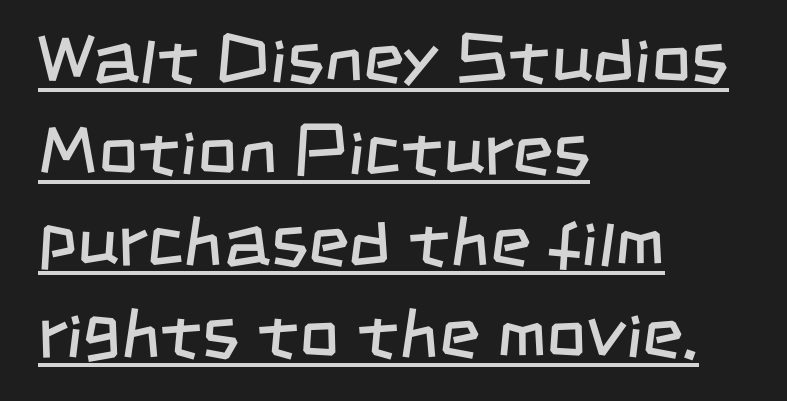
Q: Is the text bold? A: No.
Q: Is the typeface a serif or a sans-serif typeface? A: Sans-serif.
Q: Is the text underlined? A: Yes.
Q: How is the paragraph aligned? A: Left-aligned.
Q: Is the spacing between letters normal or unusually wide? A: Normal.
Q: Is the spacing between lines tight, normal or loose? A: Normal.
Q: Width (condensed, normal, or wide)? A: Condensed.
Q: Stroke contrast? A: Low.
Q: x-height? A: Large.
Q: Monospaced? A: No.
